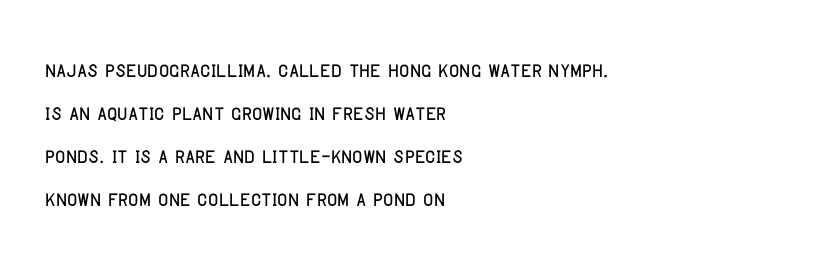
{"serif": "no", "italic": "no", "width": "condensed", "stroke_contrast": "low", "x_height": "large", "monospaced": "no", "underline": "no", "align": "left", "line_spacing": "normal", "line_spacing_ratio": 1.53, "letter_spacing": "normal", "letter_spacing_em": 0.0, "glyph_px": 28}
